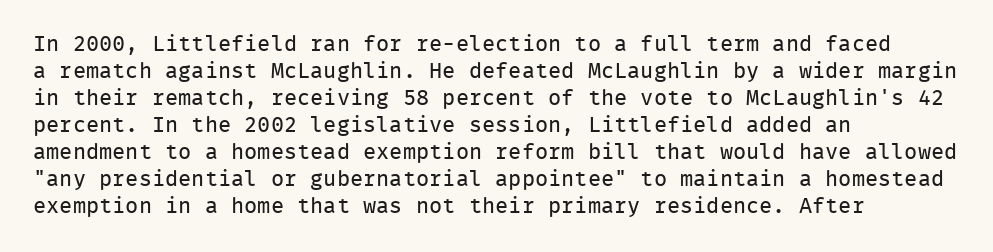
Beneath every word, the page is bare. The lettering holds an erect, upright posture throughout. Caption: face not bold, strokes unweighted. The gaps between neighbouring characters are ordinary and unremarkable.
